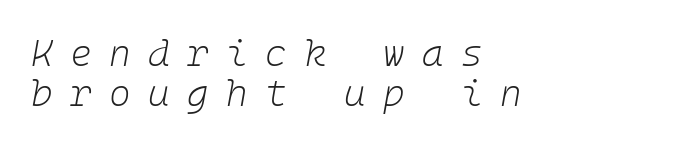
Q: Is the text bold? A: No.
Q: Is the text italic (slanted)? A: Yes, it leans right by about 10 degrees.
Q: Is the text underlined? A: No.
Q: How is the paragraph aligned? A: Left-aligned.
Q: Is the spacing between letters normal or unusually wide? A: Unusually wide.
Q: Is the spacing between lines tight, normal or loose? A: Tight.
Q: Width (condensed, normal, or wide)? A: Normal.
Q: Stroke contrast? A: Low.
Q: x-height? A: Medium.
